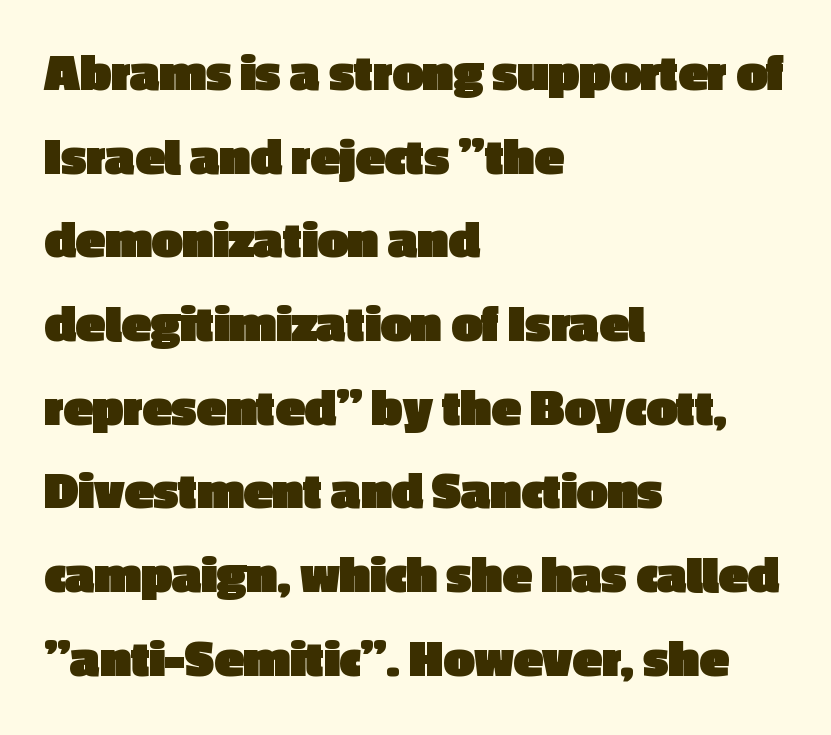
The image shows 54 px heavy sans-serif type, upright; set left-aligned, normal line spacing (1.55x), normal letter spacing, not underlined; a medium x-height.
